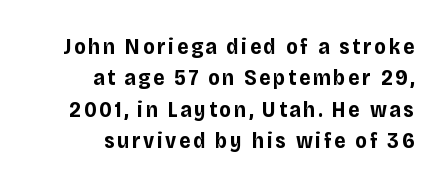
The image shows 22 px bold type, upright; set right-aligned, normal line spacing (1.43x), not underlined.
